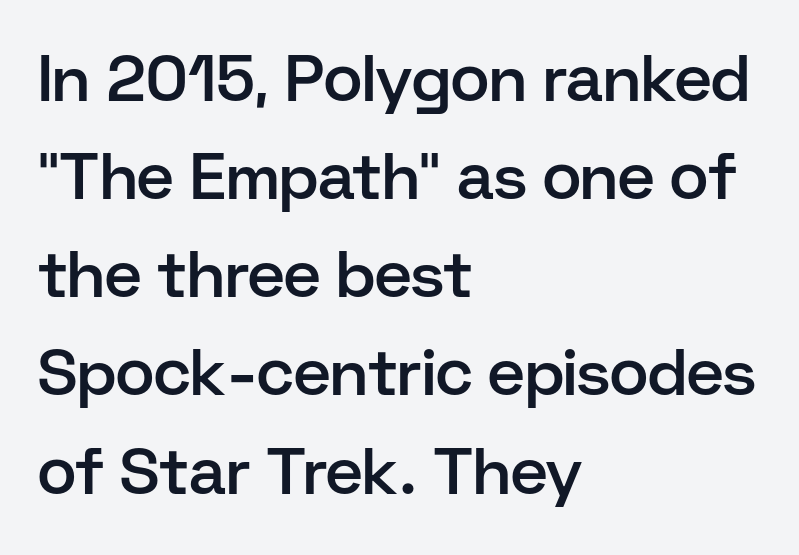
The image shows 65 px semibold sans-serif type, upright; set left-aligned, normal line spacing (1.51x), normal letter spacing, not underlined; low stroke contrast and a medium x-height.
